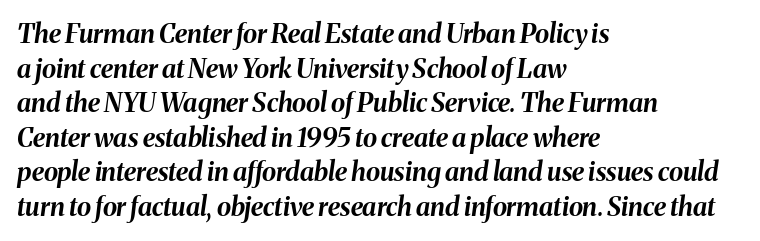
The image shows 26 px bold type, italic (leaning right); set left-aligned, normal line spacing (1.33x), normal letter spacing, not underlined.
